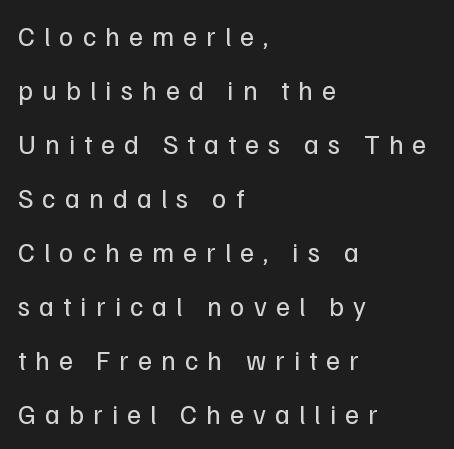
Q: Is the text bold? A: No.
Q: Is the text italic (slanted)? A: No, it is upright.
Q: Is the text underlined? A: No.
Q: How is the paragraph aligned? A: Left-aligned.
Q: Is the spacing between letters normal or unusually wide? A: Unusually wide.
Q: Is the spacing between lines tight, normal or loose? A: Loose.
